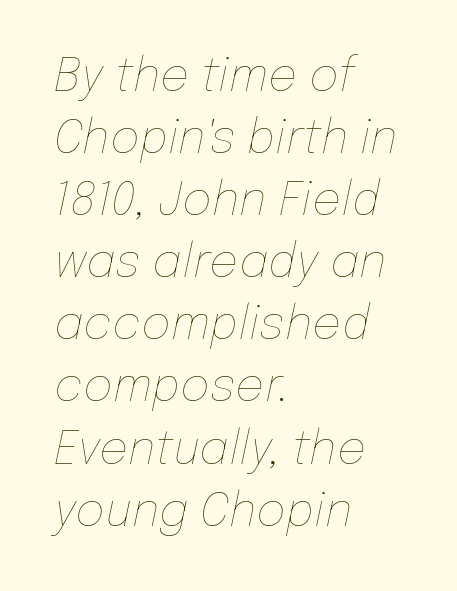
Q: Is the text bold? A: No.
Q: Is the text italic (slanted)? A: Yes, it leans right by about 12 degrees.
Q: Is the text underlined? A: No.
Q: How is the paragraph aligned? A: Left-aligned.
Q: Is the spacing between letters normal or unusually wide? A: Normal.
Q: Is the spacing between lines tight, normal or loose? A: Normal.
Q: Width (condensed, normal, or wide)? A: Normal.
Q: Stroke contrast? A: Low.
Q: x-height? A: Medium.
Q: Monospaced? A: No.
